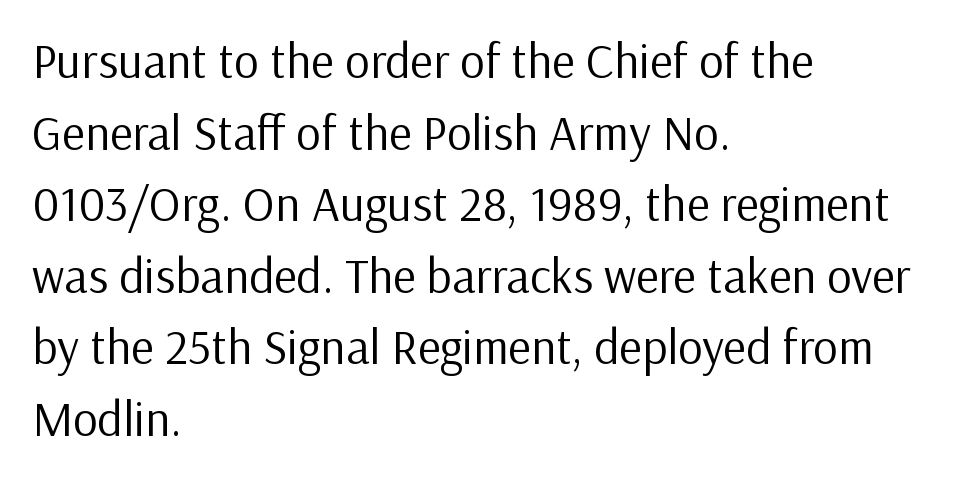
The image shows 49 px regular-weight sans-serif type, upright; set left-aligned, normal line spacing (1.46x), normal letter spacing, not underlined; low stroke contrast and a medium x-height.
